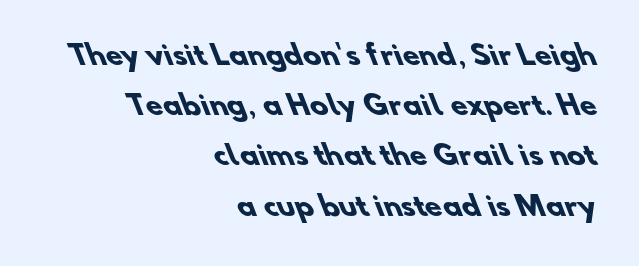
Q: Is the text bold? A: Yes.
Q: Is the text underlined? A: No.
Q: How is the paragraph aligned? A: Right-aligned.
Q: Is the spacing between letters normal or unusually wide? A: Normal.
